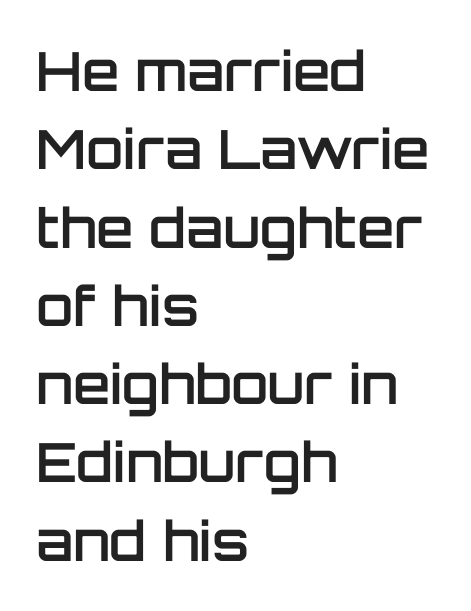
{"serif": "no", "italic": "no", "bold": "semi", "weight": "semibold", "width": "normal", "stroke_contrast": "low", "x_height": "large", "monospaced": "no", "underline": "no", "align": "left", "line_spacing": "normal", "line_spacing_ratio": 1.45, "letter_spacing": "normal", "letter_spacing_em": 0.0, "glyph_px": 54}
